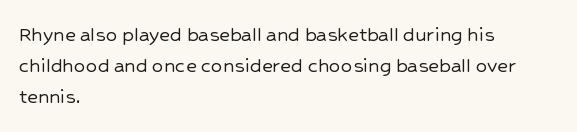
{"italic": "no", "underline": "no", "align": "left", "line_spacing": "normal", "line_spacing_ratio": 1.35, "letter_spacing": "normal", "letter_spacing_em": 0.0, "glyph_px": 23}
